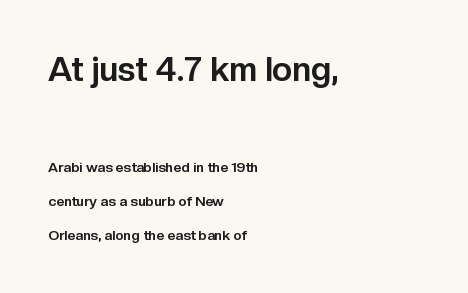
Here the glyphs are tracked normally, forming tight word shapes. Nothing sits at the stroke ends, so this counts as sans-serif. Here the designer chose a conventional face with non-uniform glyph widths. Compare the two chunks: the upper has the greater cap height. Letters rest on an invisible, unmarked baseline. Chunky letters — that's bold for sure.
